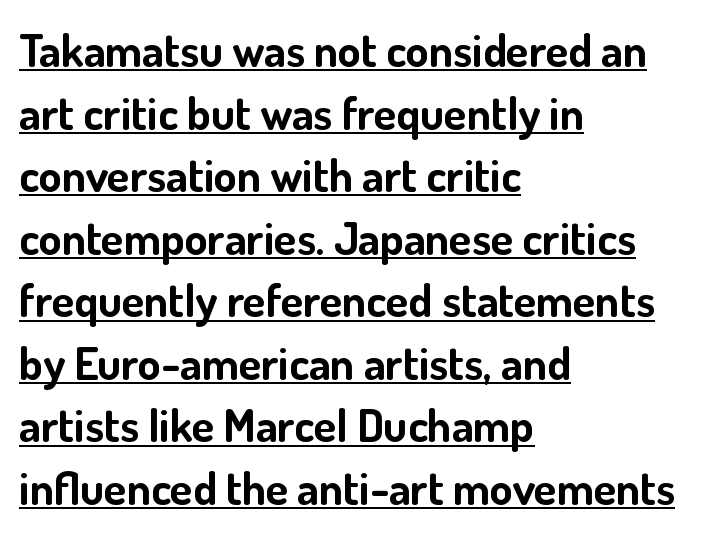
The image shows 46 px bold sans-serif type, upright; set left-aligned, normal line spacing (1.36x), normal letter spacing, underlined; low stroke contrast and a small x-height.
